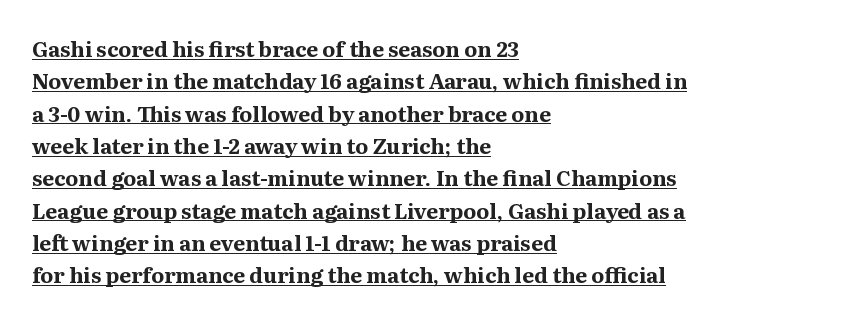
{"italic": "no", "bold": "yes", "underline": "yes", "align": "left", "line_spacing": "normal", "line_spacing_ratio": 1.54, "letter_spacing": "normal", "letter_spacing_em": 0.0, "glyph_px": 21}
